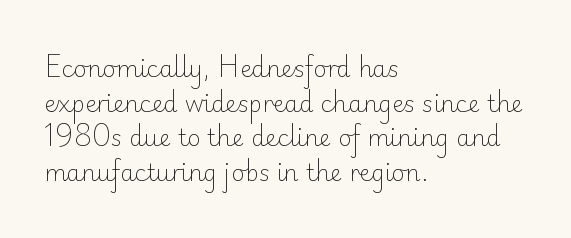
{"italic": "no", "bold": "no", "underline": "no", "align": "left", "line_spacing": "normal", "line_spacing_ratio": 1.51, "letter_spacing": "normal", "letter_spacing_em": 0.0, "glyph_px": 23}
